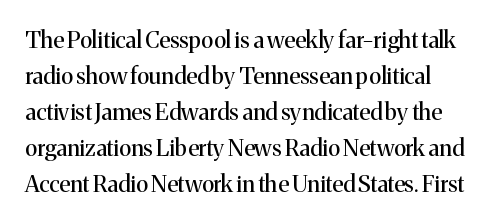
{"italic": "no", "bold": "no", "underline": "no", "line_spacing": "normal", "line_spacing_ratio": 1.56, "letter_spacing": "normal", "letter_spacing_em": 0.0, "glyph_px": 23}
